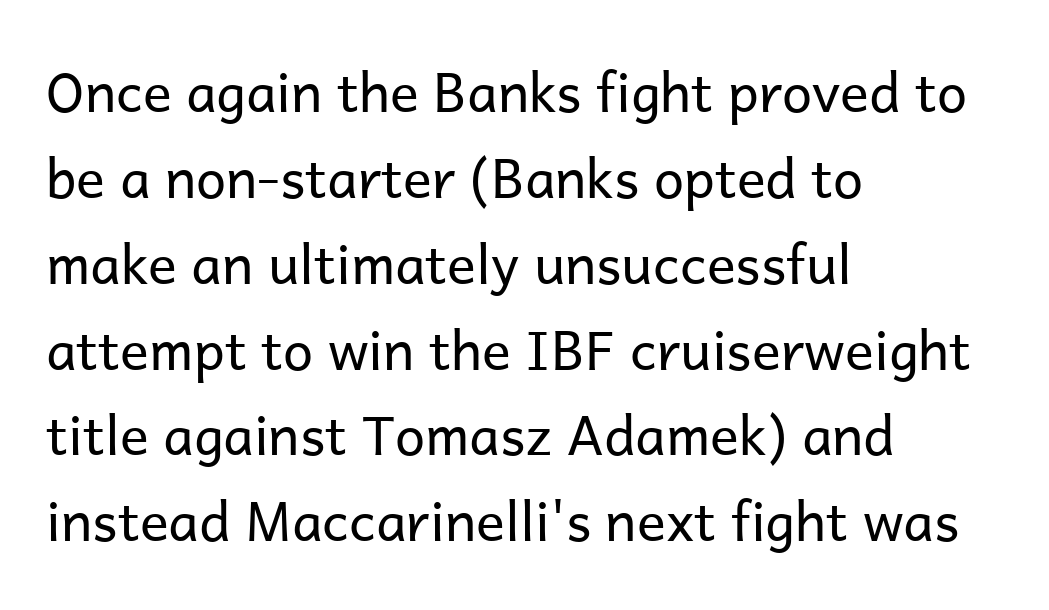
The image shows 54 px regular-weight sans-serif type, upright; set left-aligned, normal line spacing (1.59x), normal letter spacing, not underlined; low stroke contrast and a medium x-height.
